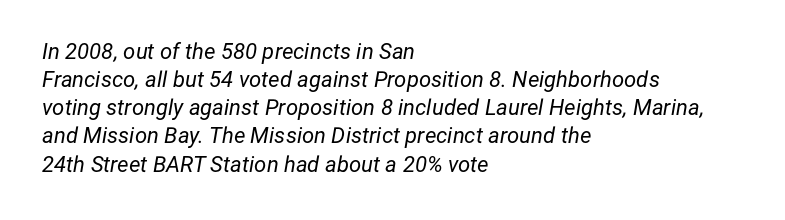
Only glyphs here, with clear space below each row. The specimen reads as italic at a glance. The passage shown stacks its lines at a standard gap. Which margin do the lines hug? The left one — the right edge is uneven. Each stroke keeps to a modest, everyday thickness or less. The face used here is rendered with its standard letterfit.
